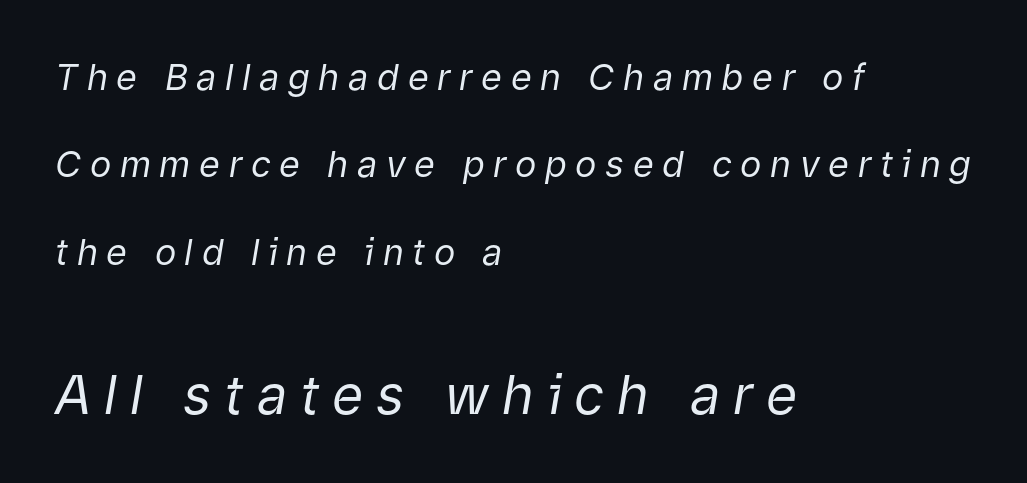
{"italic": "yes", "lean": "right", "slant_degrees": 9, "bold": "no", "weight": "regular", "width": "normal", "stroke_contrast": "low", "x_height": "medium", "monospaced": "no", "underline": "no", "align": "left", "line_spacing": "loose", "line_spacing_ratio": 2.43, "letter_spacing": "wide", "letter_spacing_em": 0.24, "larger_block": "second", "size_ratio": 1.5, "glyph_px": 54}
